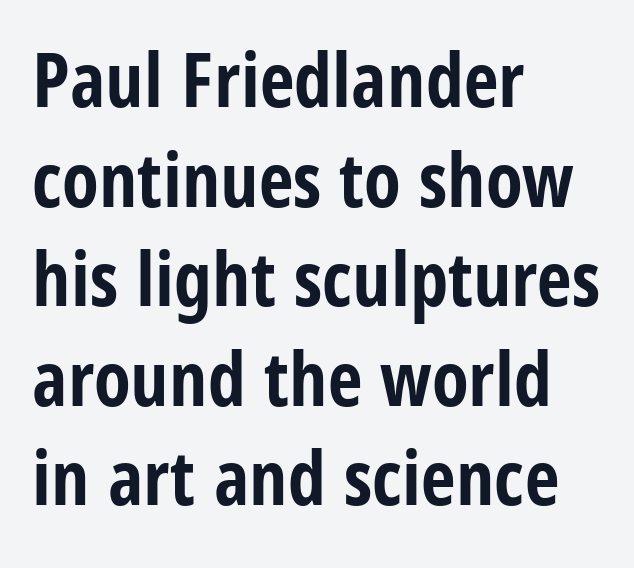
Q: Is the text bold? A: Yes.
Q: Is the text italic (slanted)? A: No, it is upright.
Q: Is the typeface a serif or a sans-serif typeface? A: Sans-serif.
Q: Is the text underlined? A: No.
Q: How is the paragraph aligned? A: Left-aligned.
Q: Is the spacing between letters normal or unusually wide? A: Normal.
Q: Is the spacing between lines tight, normal or loose? A: Normal.
Q: Width (condensed, normal, or wide)? A: Condensed.
Q: Stroke contrast? A: Low.
Q: x-height? A: Large.
Q: Monospaced? A: No.
